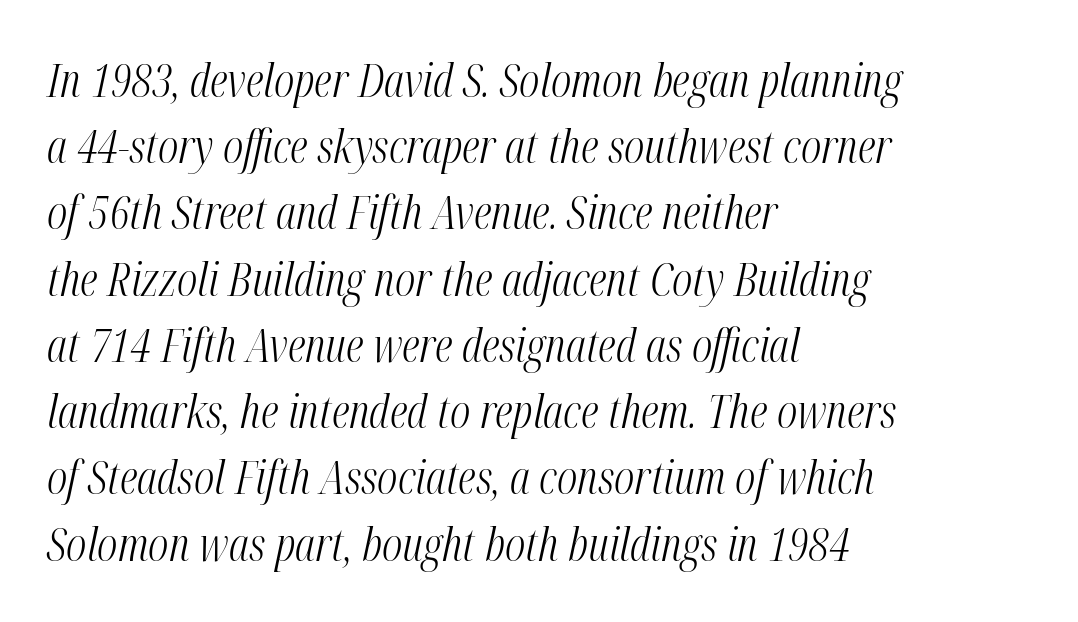
{"italic": "yes", "lean": "right", "slant_degrees": 12, "bold": "no", "weight": "light", "width": "condensed", "stroke_contrast": "medium", "x_height": "medium", "monospaced": "no", "underline": "no", "align": "left", "line_spacing": "normal", "line_spacing_ratio": 1.44, "letter_spacing": "normal", "letter_spacing_em": 0.0, "glyph_px": 46}
